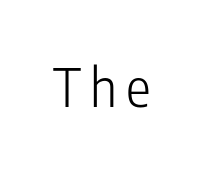
{"serif": "no", "italic": "no", "bold": "no", "weight": "light", "width": "condensed", "stroke_contrast": "low", "x_height": "medium", "monospaced": "no", "underline": "no", "glyph_px": 52}
